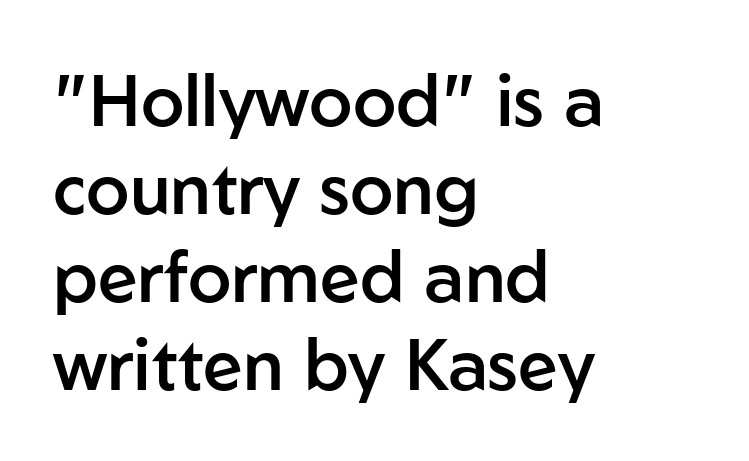
{"serif": "no", "italic": "no", "bold": "semi", "weight": "semibold", "width": "normal", "stroke_contrast": "low", "x_height": "medium", "monospaced": "no", "underline": "no", "align": "left", "line_spacing_ratio": 1.24, "letter_spacing": "normal", "letter_spacing_em": 0.0, "glyph_px": 71}
